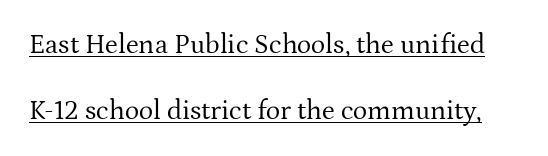
{"italic": "no", "bold": "no", "underline": "yes", "line_spacing": "loose", "line_spacing_ratio": 2.44, "letter_spacing": "normal", "letter_spacing_em": 0.0, "glyph_px": 27}
